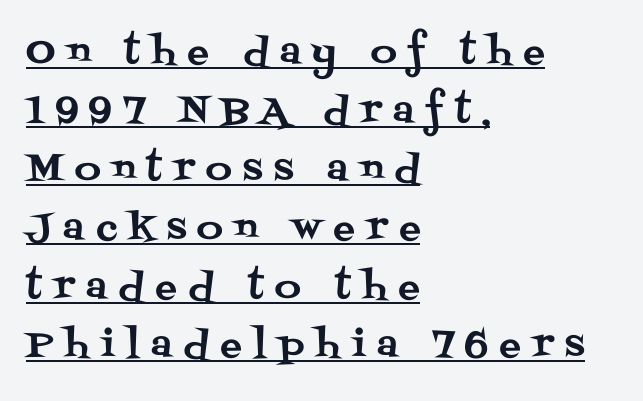
{"serif": "yes", "italic": "no", "width": "normal", "stroke_contrast": "medium", "x_height": "large", "monospaced": "no", "underline": "yes", "align": "left", "line_spacing": "normal", "line_spacing_ratio": 1.63, "letter_spacing": "wide", "letter_spacing_em": 0.32, "glyph_px": 36}
